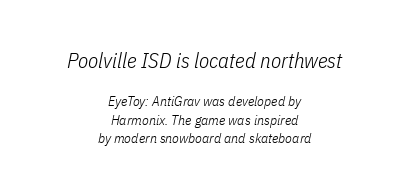
The image shows 21 px text type, italic (leaning right); set centered, normal line spacing (1.34x), normal letter spacing, not underlined; the first (top) block is 1.5x larger.
